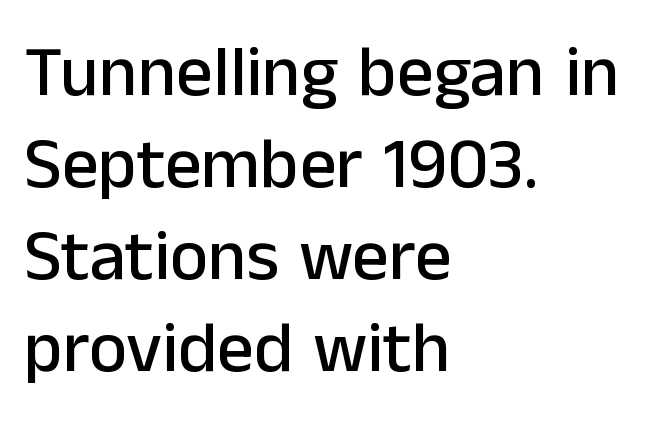
These lines are rendered in a variable-pitch font. Observe the ordinary spacing: letters are neighbours, not strangers. Posture: upright roman. The rows are spaced the way most documents space them.
